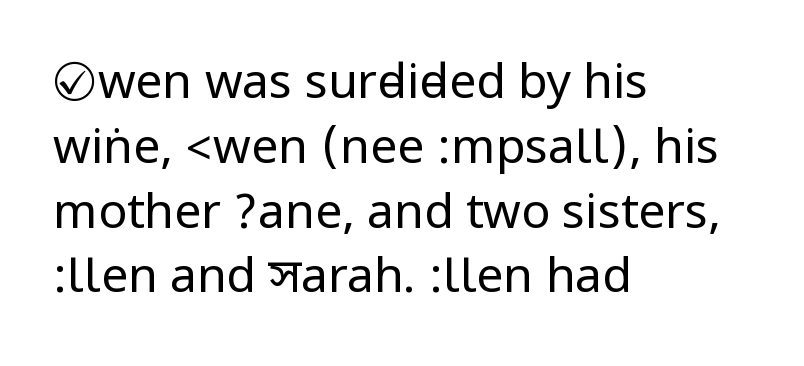
Q: Is the text bold? A: No.
Q: Is the text italic (slanted)? A: No, it is upright.
Q: Is the typeface a serif or a sans-serif typeface? A: Sans-serif.
Q: Is the text underlined? A: No.
Q: How is the paragraph aligned? A: Left-aligned.
Q: Is the spacing between letters normal or unusually wide? A: Normal.
Q: Is the spacing between lines tight, normal or loose? A: Normal.
Q: Width (condensed, normal, or wide)? A: Condensed.
Q: Stroke contrast? A: Low.
